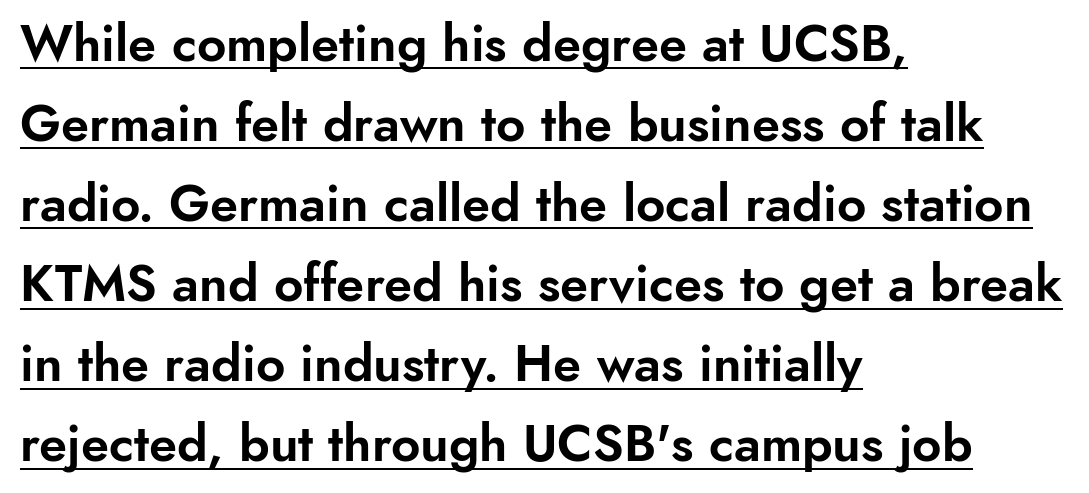
Q: Is the text italic (slanted)? A: No, it is upright.
Q: Is the typeface a serif or a sans-serif typeface? A: Sans-serif.
Q: Is the text underlined? A: Yes.
Q: How is the paragraph aligned? A: Left-aligned.
Q: Is the spacing between letters normal or unusually wide? A: Normal.
Q: Is the spacing between lines tight, normal or loose? A: Normal.
Q: Width (condensed, normal, or wide)? A: Normal.
Q: Stroke contrast? A: Low.
Q: x-height? A: Small.
Q: Monospaced? A: No.
